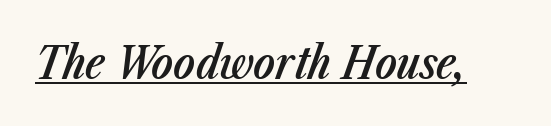
The image shows 45 px semibold, condensed type, italic (leaning right); set normal letter spacing, underlined; low stroke contrast and a medium x-height.
